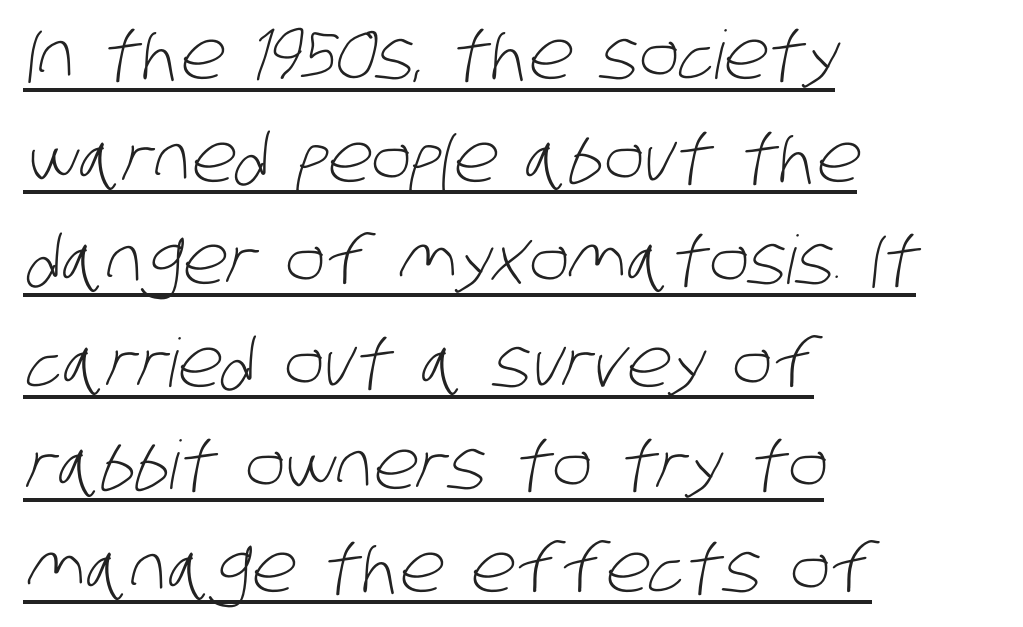
Q: Is the text bold? A: No.
Q: Is the typeface a serif or a sans-serif typeface? A: Sans-serif.
Q: Is the text underlined? A: Yes.
Q: How is the paragraph aligned? A: Left-aligned.
Q: Is the spacing between letters normal or unusually wide? A: Normal.
Q: Is the spacing between lines tight, normal or loose? A: Normal.
Q: Width (condensed, normal, or wide)? A: Condensed.
Q: Stroke contrast? A: Low.
Q: x-height? A: Large.
Q: Monospaced? A: No.
